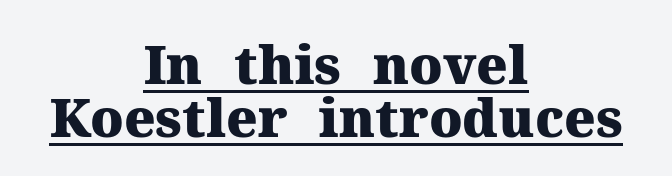
{"serif": "yes", "italic": "no", "bold": "yes", "weight": "heavy", "width": "normal", "stroke_contrast": "medium", "x_height": "medium", "monospaced": "no", "underline": "yes", "align": "center", "line_spacing": "tight", "line_spacing_ratio": 1.0, "letter_spacing": "normal", "letter_spacing_em": 0.0, "glyph_px": 53}
